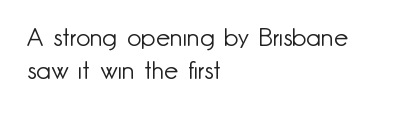
Notice how the stems are strictly vertical — no italics here. Clear beneath every line of the passage. Compared with typical paragraphs, the rows here are spaced about the same. The letters look calm and open, with moderate or lighter stems. Spacing between characters is what you'd get straight out of the box.
